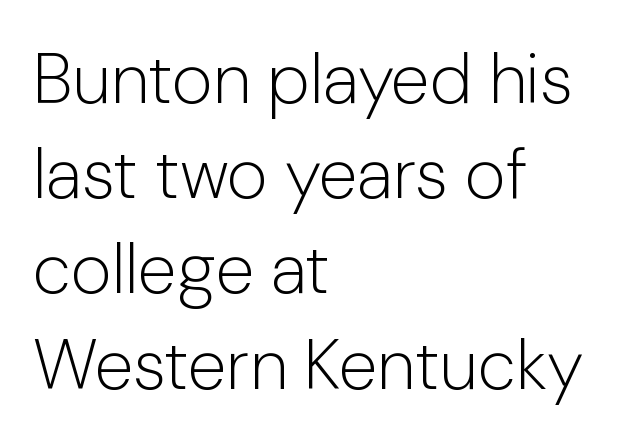
The image shows 70 px light sans-serif type, upright; set left-aligned, normal line spacing (1.36x), normal letter spacing, not underlined; low stroke contrast and a medium x-height.
